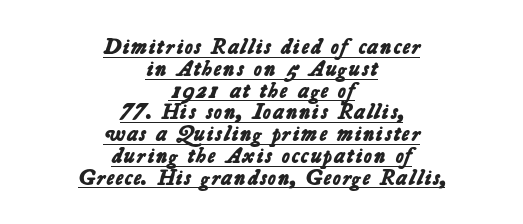
{"bold": "yes", "underline": "yes", "align": "center", "line_spacing": "tight", "line_spacing_ratio": 0.99, "letter_spacing": "normal", "letter_spacing_em": 0.0, "glyph_px": 22}
